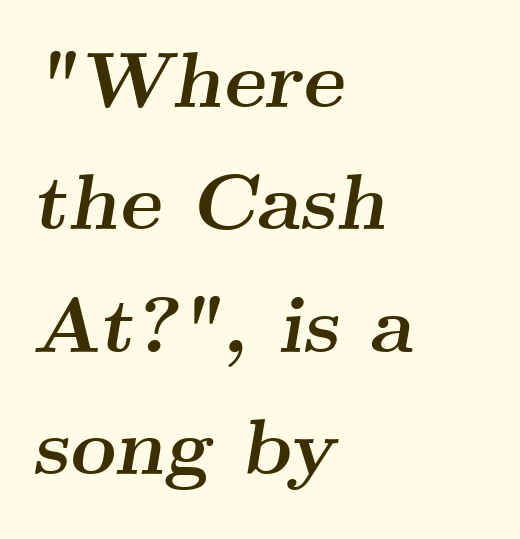
Q: Is the text bold? A: Yes.
Q: Is the text italic (slanted)? A: Yes, it leans right by about 9 degrees.
Q: Is the typeface a serif or a sans-serif typeface? A: Serif.
Q: Is the text underlined? A: No.
Q: How is the paragraph aligned? A: Left-aligned.
Q: Is the spacing between letters normal or unusually wide? A: Normal.
Q: Is the spacing between lines tight, normal or loose? A: Normal.
Q: Width (condensed, normal, or wide)? A: Wide.
Q: Stroke contrast? A: Medium.
Q: x-height? A: Small.
Q: Monospaced? A: No.
